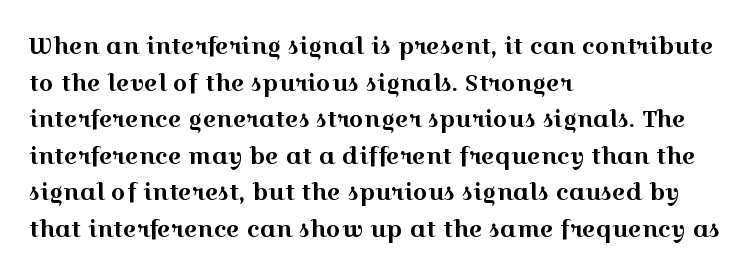
The image shows 23 px text type, upright; set left-aligned, normal line spacing (1.59x), normal letter spacing, not underlined.
